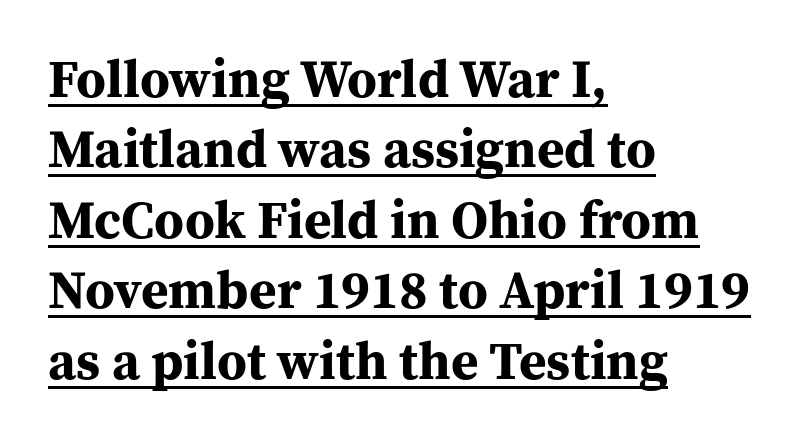
{"serif": "yes", "italic": "no", "bold": "yes", "weight": "bold", "width": "normal", "stroke_contrast": "medium", "x_height": "medium", "monospaced": "no", "underline": "yes", "align": "left", "line_spacing": "normal", "line_spacing_ratio": 1.33, "letter_spacing": "normal", "letter_spacing_em": 0.0, "glyph_px": 53}
